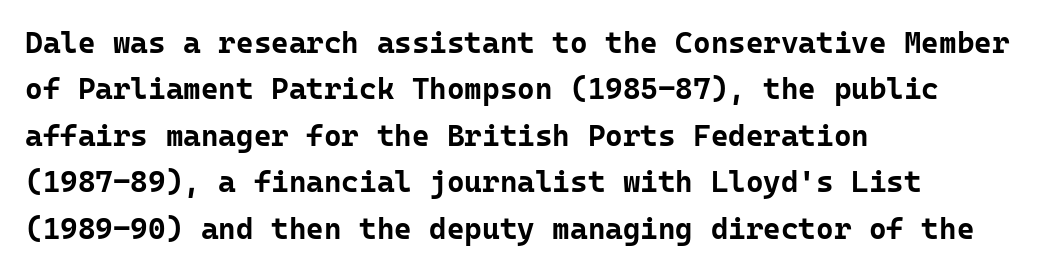
{"serif": "no", "italic": "no", "bold": "yes", "weight": "bold", "width": "normal", "stroke_contrast": "low", "x_height": "medium", "monospaced": "yes", "underline": "no", "align": "left", "line_spacing": "normal", "line_spacing_ratio": 1.55, "letter_spacing": "normal", "letter_spacing_em": 0.0, "glyph_px": 30}
